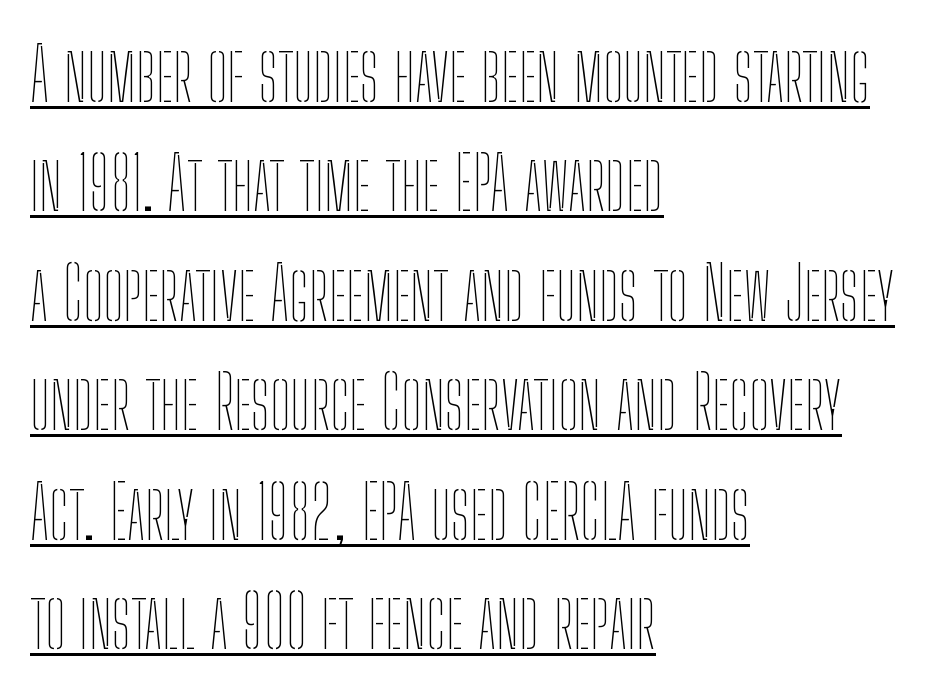
Nope, not italic — everything's standing straight. The line-height multiplier appears to be the usual default. Is the type heavy? It reads as light-to-regular instead. Think of a printed novel: that variable character pitch is what you see here. The face used here appears with an underline applied.
